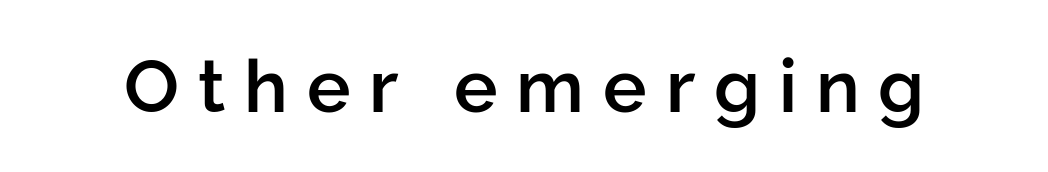
{"serif": "no", "italic": "no", "bold": "semi", "weight": "semibold", "width": "normal", "stroke_contrast": "low", "x_height": "medium", "monospaced": "no", "underline": "no", "letter_spacing": "wide", "letter_spacing_em": 0.26, "glyph_px": 73}
